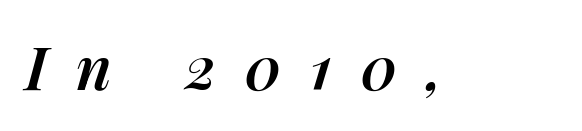
{"italic": "yes", "lean": "right", "slant_degrees": 14, "bold": "semi", "weight": "semibold", "width": "normal", "stroke_contrast": "medium", "x_height": "medium", "monospaced": "no", "underline": "no", "letter_spacing": "wide", "letter_spacing_em": 0.48, "glyph_px": 60}
